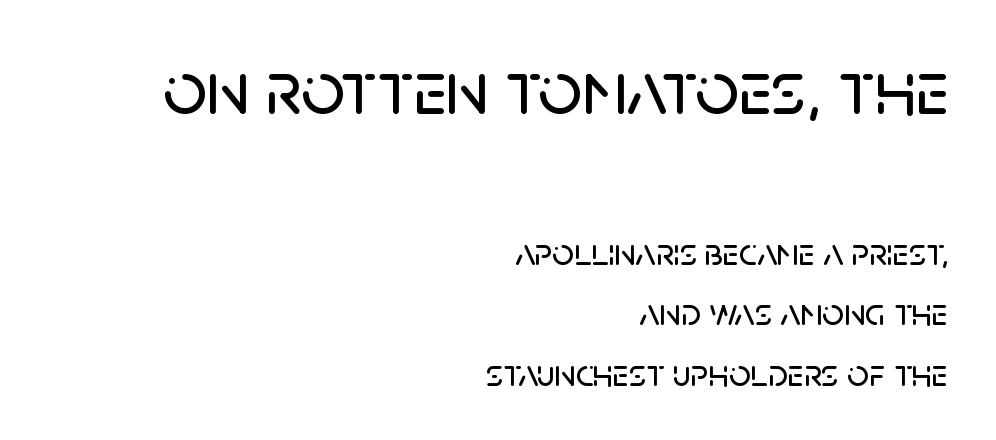
The image shows 77 px sans-serif type, upright; set right-aligned, normal line spacing (1.59x), normal letter spacing, not underlined; the first (top) block is 2.03x larger; low stroke contrast and a large x-height.
